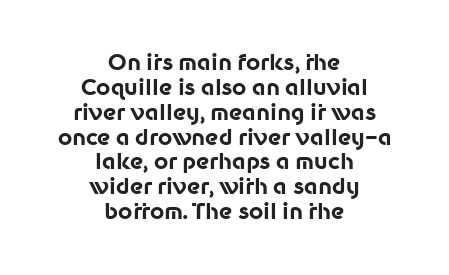
{"italic": "no", "bold": "yes", "underline": "no", "align": "center", "line_spacing": "tight", "line_spacing_ratio": 1.13, "letter_spacing": "normal", "letter_spacing_em": 0.0, "glyph_px": 22}
